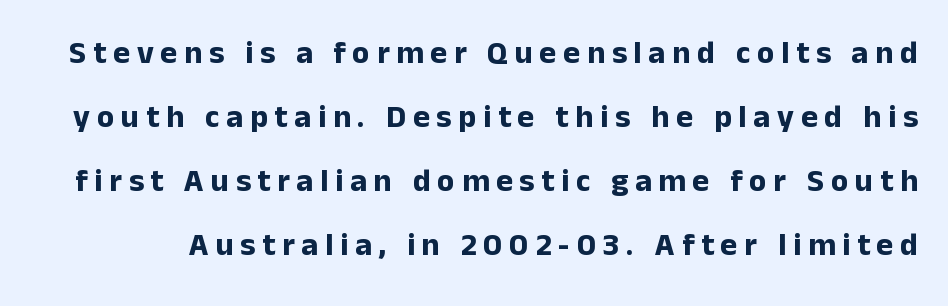
The image shows 32 px bold sans-serif type, upright; set loose line spacing (2.0x), unusually wide letter spacing (+0.21 em), not underlined; low stroke contrast and a medium x-height.
